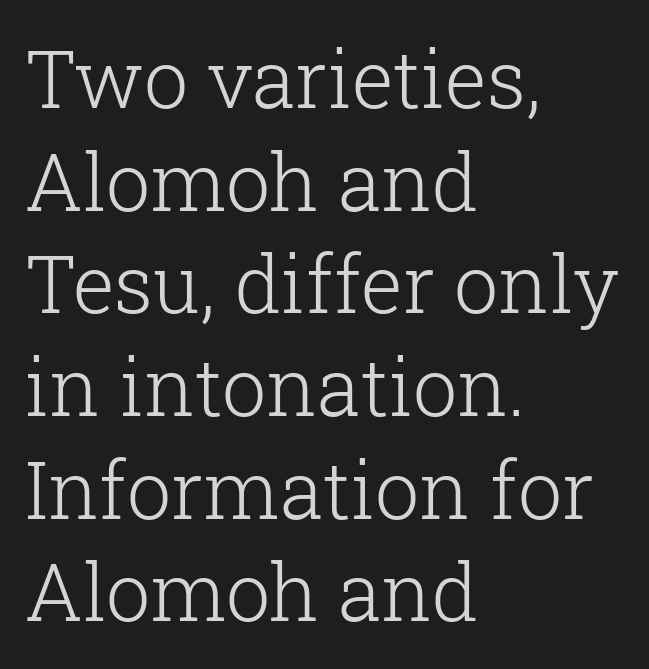
{"serif": "yes", "italic": "no", "bold": "no", "weight": "light", "width": "normal", "stroke_contrast": "low", "x_height": "medium", "monospaced": "no", "underline": "no", "align": "left", "line_spacing": "normal", "line_spacing_ratio": 1.3, "letter_spacing": "normal", "letter_spacing_em": 0.0, "glyph_px": 79}
